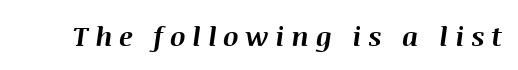
The image shows 27 px bold type, italic (leaning right); set unusually wide letter spacing (+0.25 em), not underlined.
